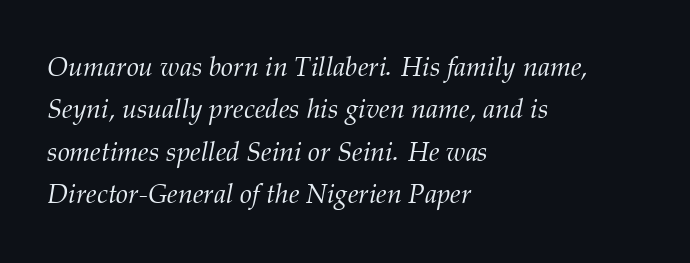
The image shows 27 px text type, italic (leaning right); set left-aligned, normal line spacing (1.57x), normal letter spacing, not underlined.
